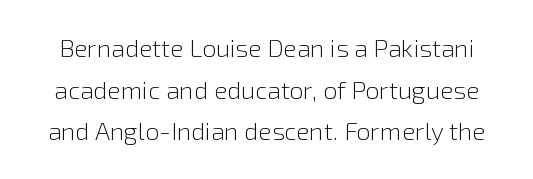
Q: Is the text bold? A: No.
Q: Is the text italic (slanted)? A: No, it is upright.
Q: Is the text underlined? A: No.
Q: Is the spacing between letters normal or unusually wide? A: Normal.
Q: Is the spacing between lines tight, normal or loose? A: Normal.
